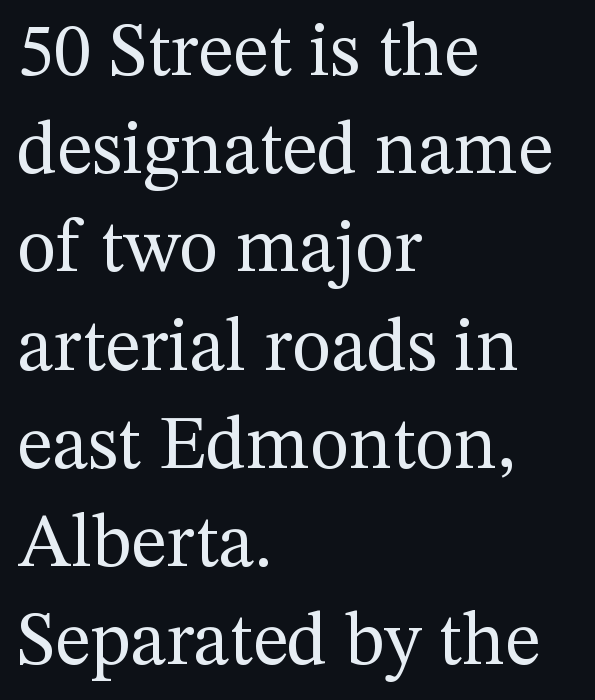
The image shows 75 px regular-weight serif type, upright; set left-aligned, normal line spacing (1.31x), normal letter spacing, not underlined; medium stroke contrast and a medium x-height.
